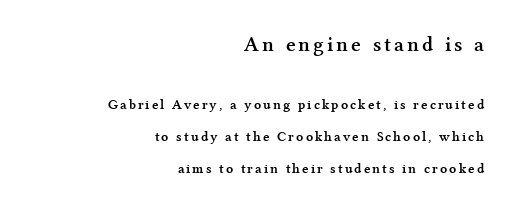
Unmarked baselines from the first word to the last. Characters remain perfectly vertical along every line. The face used here has the dense, thick strokes of a bold. One glance says open: line gaps are wider than usual. Where is the straight margin? On the right. Character size in the leading block exceeds that of the trailing block.
